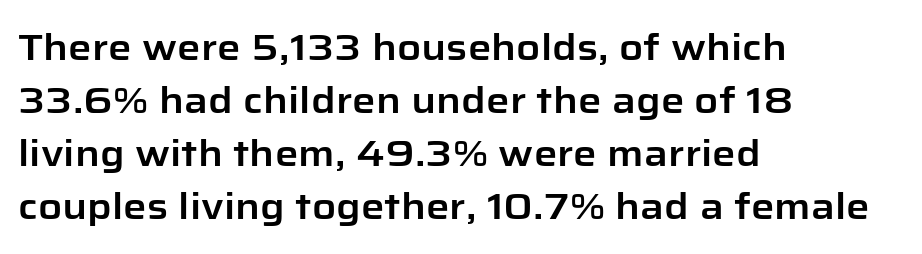
The gap between lines stays unmarked. This block has exactly the height ordinary leading produces. The face used here is proportionally spaced, like ordinary book or web type. This rendering employs a face without finishing strokes, i.e., a sans-serif. Posture: upright roman.
